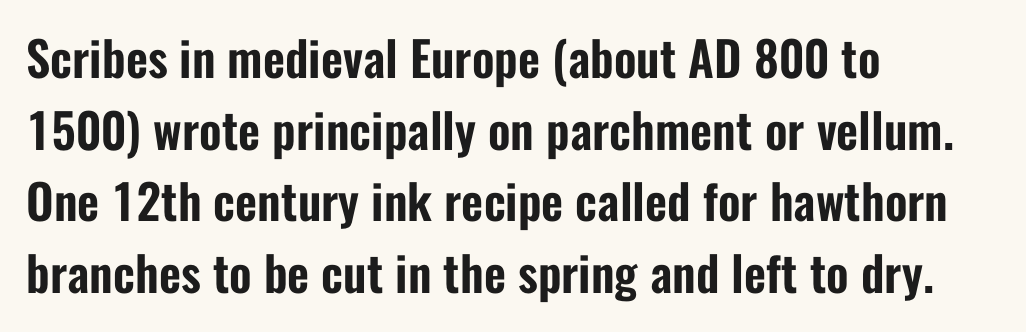
{"serif": "no", "italic": "no", "width": "condensed", "stroke_contrast": "low", "x_height": "medium", "monospaced": "no", "underline": "no", "align": "left", "line_spacing": "normal", "line_spacing_ratio": 1.49, "letter_spacing": "normal", "letter_spacing_em": 0.0, "glyph_px": 48}
